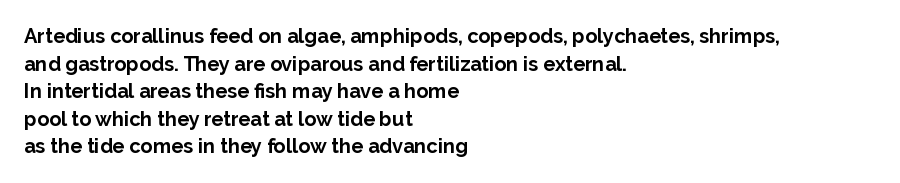
The image shows 20 px bold type, upright; set left-aligned, normal line spacing (1.38x), normal letter spacing, not underlined.
